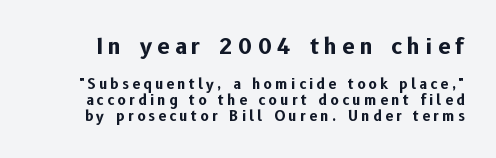
The glyphs are unaccompanied by any horizontal stroke below them. Thick stems and heavy bowls — unmistakably bold. Do the letters lean? They stand straight. There is plenty of visible air inserted between adjacent glyphs. The emphasis by scale lands on block number one, above.
